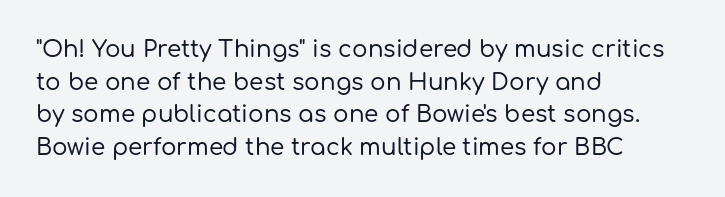
Q: Is the text italic (slanted)? A: No, it is upright.
Q: Is the text underlined? A: No.
Q: How is the paragraph aligned? A: Left-aligned.
Q: Is the spacing between letters normal or unusually wide? A: Normal.
Q: Is the spacing between lines tight, normal or loose? A: Normal.
